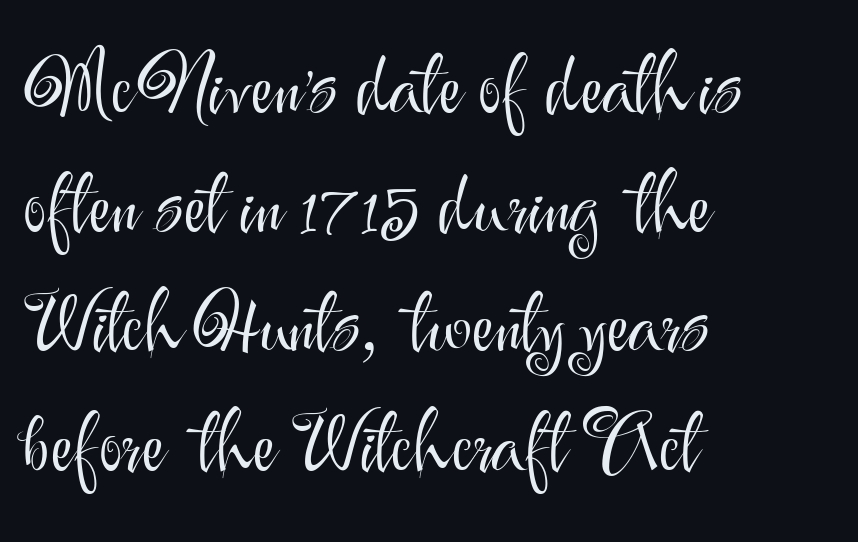
The image shows 80 px light sans-serif type; set left-aligned, normal line spacing (1.49x), normal letter spacing, not underlined; medium stroke contrast and a small x-height.
